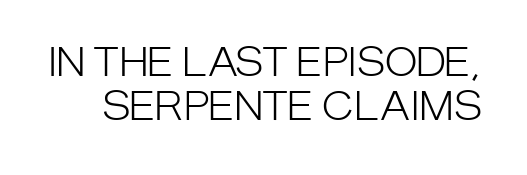
{"serif": "no", "italic": "no", "bold": "no", "weight": "light", "width": "condensed", "stroke_contrast": "low", "x_height": "large", "monospaced": "no", "underline": "no", "line_spacing": "tight", "line_spacing_ratio": 1.13, "letter_spacing": "normal", "letter_spacing_em": 0.0, "glyph_px": 39}
